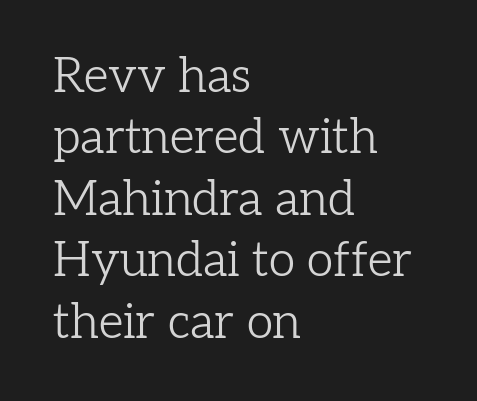
Q: Is the text bold? A: No.
Q: Is the text italic (slanted)? A: No, it is upright.
Q: Is the typeface a serif or a sans-serif typeface? A: Serif.
Q: Is the text underlined? A: No.
Q: How is the paragraph aligned? A: Left-aligned.
Q: Is the spacing between letters normal or unusually wide? A: Normal.
Q: Is the spacing between lines tight, normal or loose? A: Normal.
Q: Width (condensed, normal, or wide)? A: Normal.
Q: Stroke contrast? A: Low.
Q: x-height? A: Medium.
Q: Monospaced? A: No.
